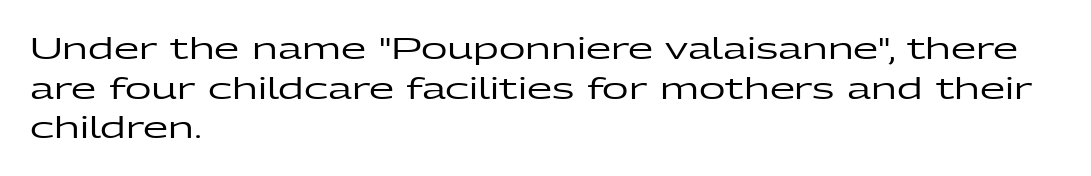
{"serif": "no", "italic": "no", "width": "wide", "stroke_contrast": "low", "x_height": "medium", "monospaced": "no", "underline": "no", "align": "left", "line_spacing": "normal", "line_spacing_ratio": 1.37, "letter_spacing": "normal", "letter_spacing_em": 0.0, "glyph_px": 29}
